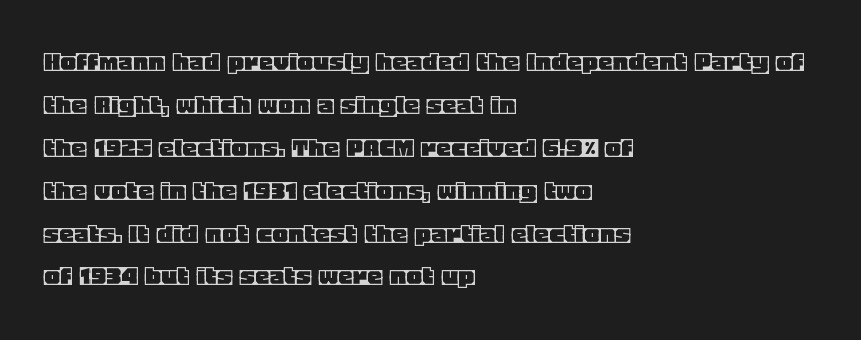
Anything drawn beneath the words? Only blank space. Default kerning and tracking; the words read as compact shapes. Regular leading. Spacing verdict: proportional, widths tailored to each character. Reading down the block, your eye returns to a fixed left position each line. Posture: straight, roman, zero tilt.
